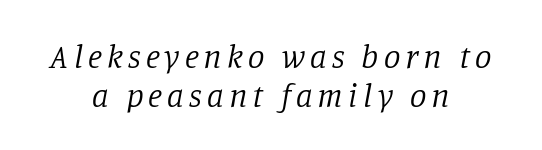
The typography opts for an oblique posture over an upright one. The rendering uses natural spacing where letterforms have individual widths. Small tapered or slab feet sit at the stroke ends, so this counts as serif. The baseline area is clear.
